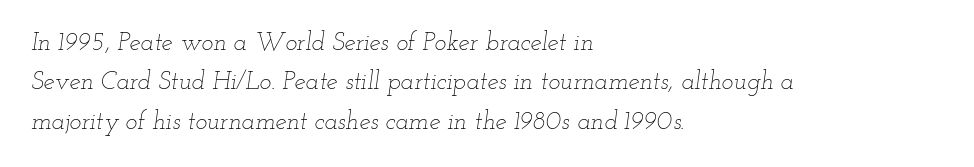
The image shows 25 px text type, italic (leaning right); set left-aligned, normal line spacing (1.58x), normal letter spacing, not underlined.
